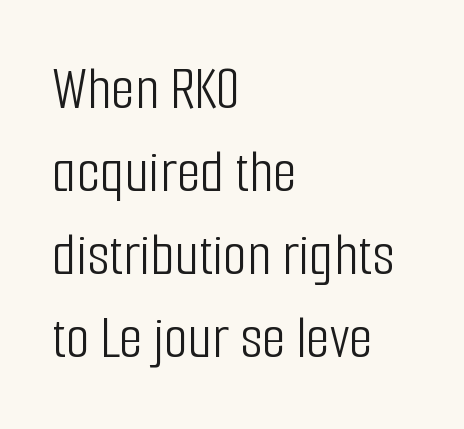
Q: Is the text bold? A: No.
Q: Is the text italic (slanted)? A: No, it is upright.
Q: Is the typeface a serif or a sans-serif typeface? A: Sans-serif.
Q: Is the text underlined? A: No.
Q: How is the paragraph aligned? A: Left-aligned.
Q: Is the spacing between letters normal or unusually wide? A: Normal.
Q: Is the spacing between lines tight, normal or loose? A: Normal.
Q: Width (condensed, normal, or wide)? A: Condensed.
Q: Stroke contrast? A: Low.
Q: x-height? A: Medium.
Q: Monospaced? A: No.
